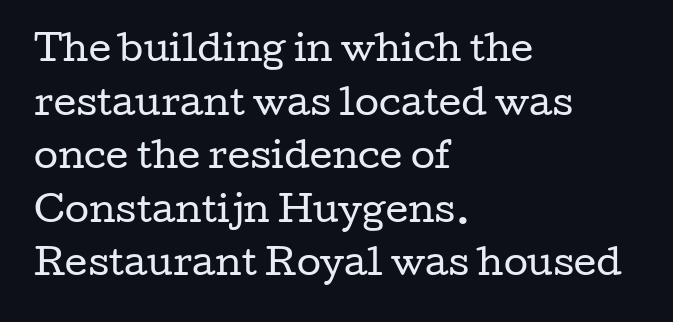
The compositor pushed each line to the left boundary. Do the characters align in a grid? No, the font is proportional. Tracking value appears to be zero — textbook default spacing. The string is rendered with underlining switched off.
